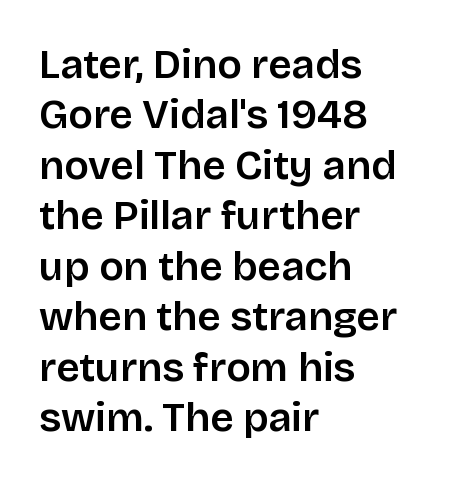
The image shows 41 px sans-serif type, upright; set left-aligned, line spacing 1.23x, normal letter spacing, not underlined; low stroke contrast and a large x-height.
